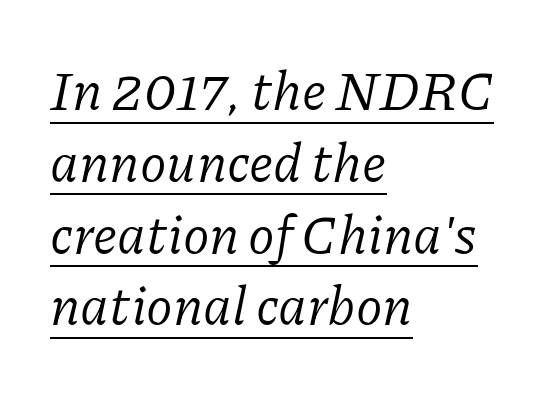
Is the type slanted? Yes — the strokes lean at a clear angle. Weight: in the light-to-regular range. The rendering shows small feet on the letterforms — a serif design. Line starts are locked; line ends wander. Compared with typical paragraphs, the rows here are spaced about the same.
